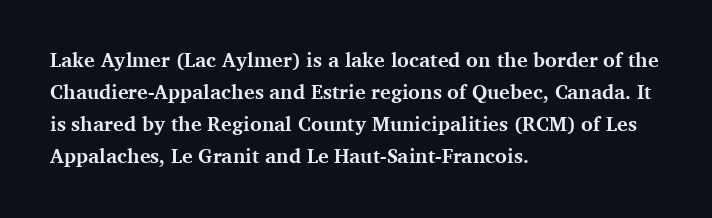
{"italic": "no", "bold": "yes", "underline": "no", "align": "left", "line_spacing": "normal", "line_spacing_ratio": 1.6, "letter_spacing": "normal", "letter_spacing_em": 0.0, "glyph_px": 20}
